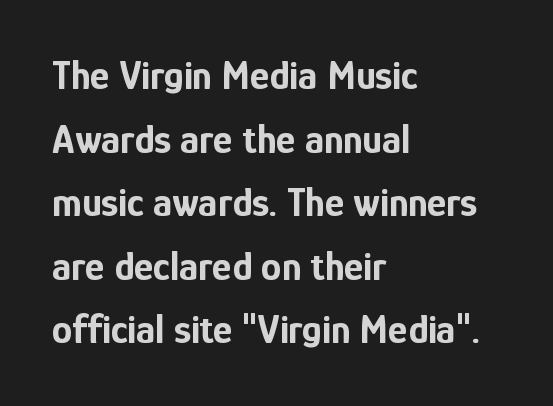
The glyphs are unaccompanied by any horizontal stroke below them. I'd call this a sans setting — the letters go barefoot. Does extra space separate the letters? No, they use regular spacing. Ordinary non-slanted type is in use.
